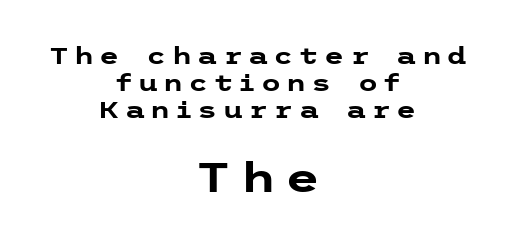
Posture: vertical. Notice how thick the strokes are: this is what a full bold looks like. Type style note: lacks serifs. Inter-character spacing is expanded well beyond the font's built-in metrics. Caption: multi-line text, centered on the measure.
